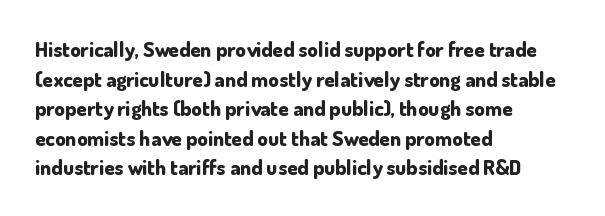
Q: Is the text bold? A: Yes.
Q: Is the text italic (slanted)? A: No, it is upright.
Q: Is the text underlined? A: No.
Q: How is the paragraph aligned? A: Left-aligned.
Q: Is the spacing between letters normal or unusually wide? A: Normal.
Q: Is the spacing between lines tight, normal or loose? A: Normal.
